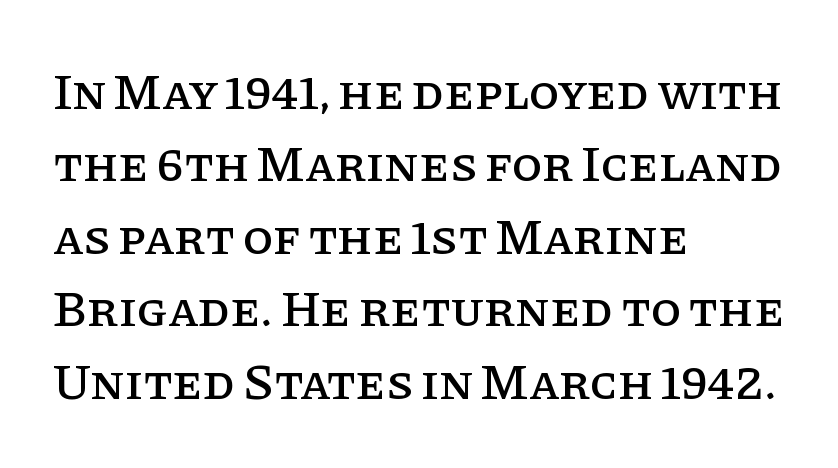
The image shows 50 px serif type, upright; set left-aligned, normal line spacing (1.45x), normal letter spacing, not underlined; low stroke contrast and a large x-height.
